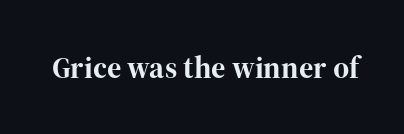
Q: Is the text bold? A: Yes.
Q: Is the text italic (slanted)? A: No, it is upright.
Q: Is the typeface a serif or a sans-serif typeface? A: Serif.
Q: Is the text underlined? A: No.
Q: Is the spacing between letters normal or unusually wide? A: Normal.
Q: Width (condensed, normal, or wide)? A: Normal.
Q: Stroke contrast? A: High.
Q: x-height? A: Medium.
Q: Monospaced? A: No.
